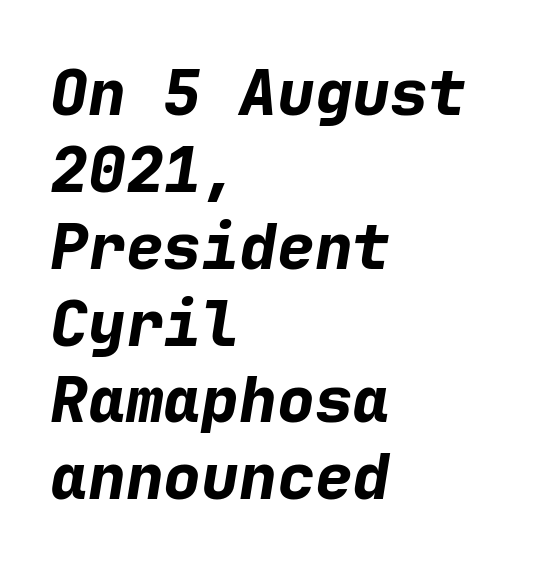
{"italic": "yes", "lean": "right", "slant_degrees": 9, "bold": "yes", "weight": "bold", "width": "normal", "stroke_contrast": "low", "x_height": "medium", "monospaced": "yes", "underline": "no", "align": "left", "line_spacing_ratio": 1.22, "letter_spacing": "normal", "letter_spacing_em": 0.0, "glyph_px": 63}
